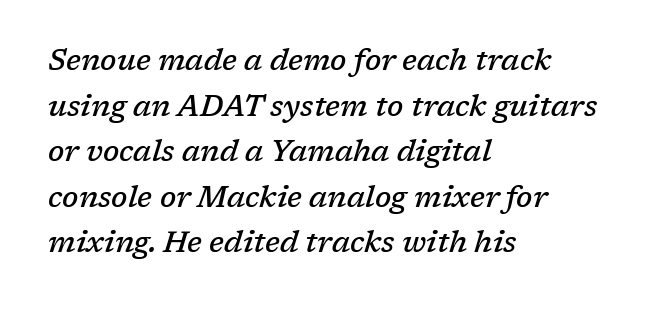
Q: Is the text bold? A: Semi-bold.
Q: Is the text italic (slanted)? A: Yes, it leans right by about 17 degrees.
Q: Is the typeface a serif or a sans-serif typeface? A: Serif.
Q: Is the text underlined? A: No.
Q: How is the paragraph aligned? A: Left-aligned.
Q: Is the spacing between letters normal or unusually wide? A: Normal.
Q: Is the spacing between lines tight, normal or loose? A: Normal.
Q: Width (condensed, normal, or wide)? A: Normal.
Q: Stroke contrast? A: Low.
Q: x-height? A: Medium.
Q: Monospaced? A: No.
